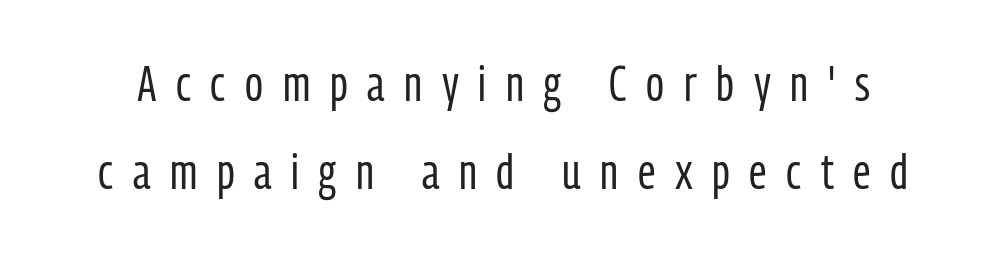
{"serif": "no", "italic": "no", "bold": "no", "weight": "regular", "width": "condensed", "stroke_contrast": "low", "x_height": "medium", "monospaced": "no", "underline": "no", "line_spacing_ratio": 1.79, "letter_spacing": "wide", "letter_spacing_em": 0.4, "glyph_px": 49}
